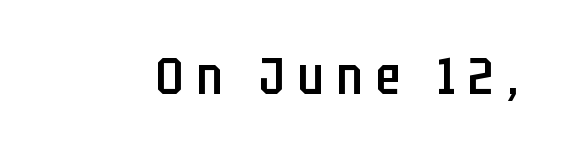
{"serif": "no", "italic": "no", "bold": "semi", "weight": "semibold", "width": "condensed", "stroke_contrast": "low", "x_height": "large", "monospaced": "no", "underline": "no", "letter_spacing": "wide", "letter_spacing_em": 0.26, "glyph_px": 51}
